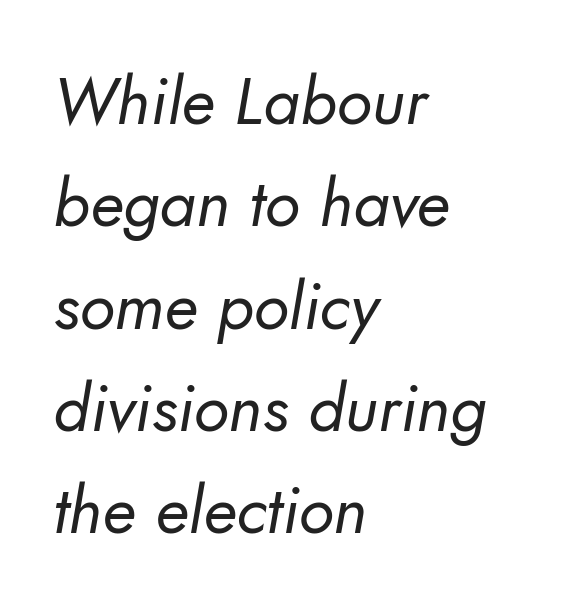
{"serif": "no", "bold": "no", "weight": "regular", "width": "normal", "stroke_contrast": "low", "x_height": "small", "monospaced": "no", "underline": "no", "align": "left", "line_spacing": "normal", "line_spacing_ratio": 1.55, "letter_spacing": "normal", "letter_spacing_em": 0.0, "glyph_px": 66}
